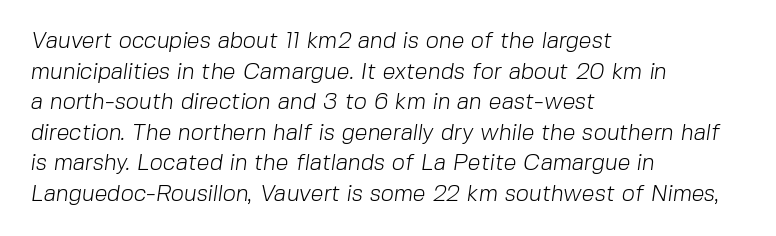
The image shows 23 px text type; set left-aligned, normal line spacing (1.33x), normal letter spacing, not underlined.
